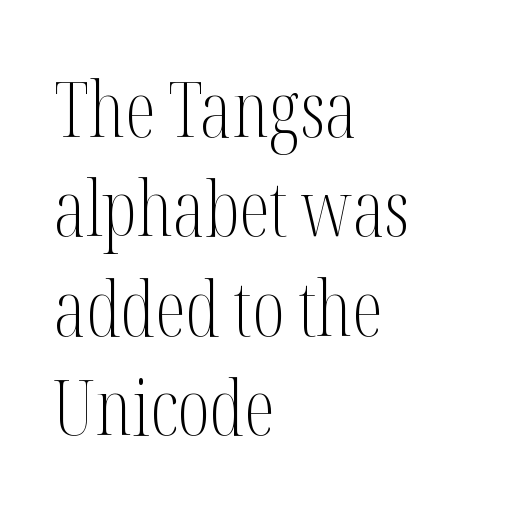
The image shows 77 px light, condensed serif type, upright; set left-aligned, normal line spacing (1.29x), normal letter spacing, not underlined; medium stroke contrast and a medium x-height.
